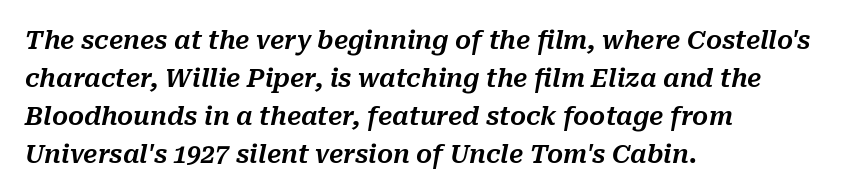
The image shows 25 px text type, italic (leaning right); set left-aligned, normal line spacing (1.52x), normal letter spacing, not underlined.
